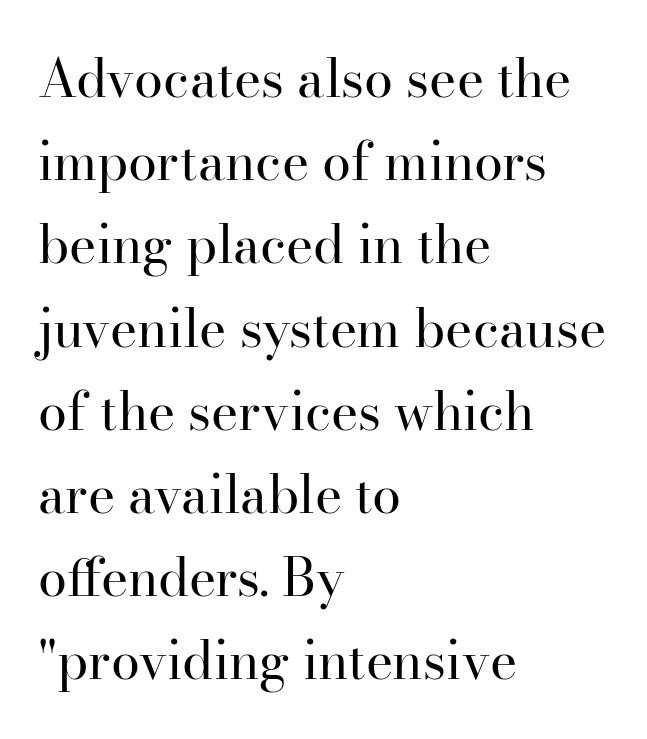
Q: Is the text bold? A: No.
Q: Is the text italic (slanted)? A: No, it is upright.
Q: Is the typeface a serif or a sans-serif typeface? A: Serif.
Q: Is the text underlined? A: No.
Q: How is the paragraph aligned? A: Left-aligned.
Q: Is the spacing between letters normal or unusually wide? A: Normal.
Q: Is the spacing between lines tight, normal or loose? A: Normal.
Q: Width (condensed, normal, or wide)? A: Normal.
Q: Stroke contrast? A: High.
Q: x-height? A: Small.
Q: Monospaced? A: No.
